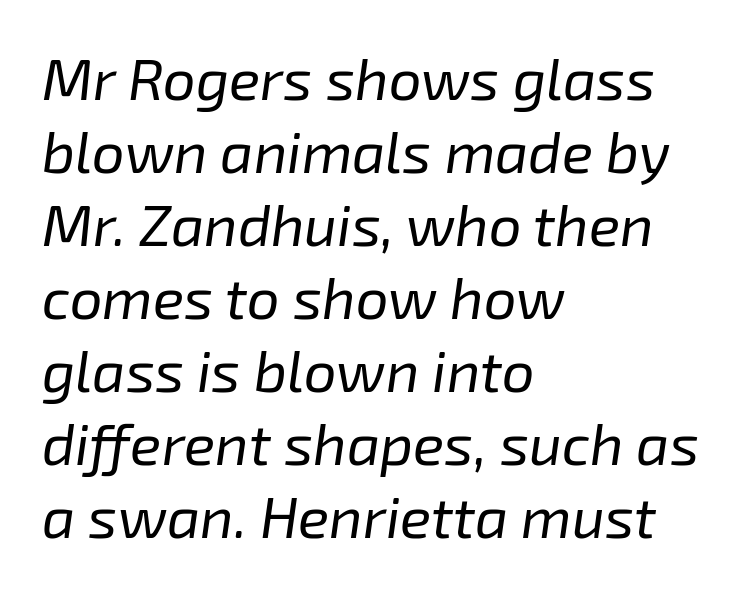
Q: Is the text bold? A: No.
Q: Is the text italic (slanted)? A: Yes, it leans right by about 8 degrees.
Q: Is the text underlined? A: No.
Q: How is the paragraph aligned? A: Left-aligned.
Q: Is the spacing between letters normal or unusually wide? A: Normal.
Q: Is the spacing between lines tight, normal or loose? A: Normal.
Q: Width (condensed, normal, or wide)? A: Normal.
Q: Stroke contrast? A: Low.
Q: x-height? A: Medium.
Q: Monospaced? A: No.
